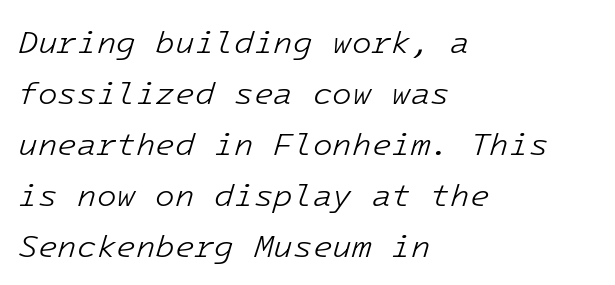
{"italic": "yes", "lean": "right", "slant_degrees": 16, "bold": "no", "weight": "light", "width": "normal", "stroke_contrast": "low", "x_height": "medium", "monospaced": "yes", "underline": "no", "align": "left", "line_spacing": "normal", "line_spacing_ratio": 1.59, "letter_spacing": "normal", "letter_spacing_em": 0.0, "glyph_px": 32}
